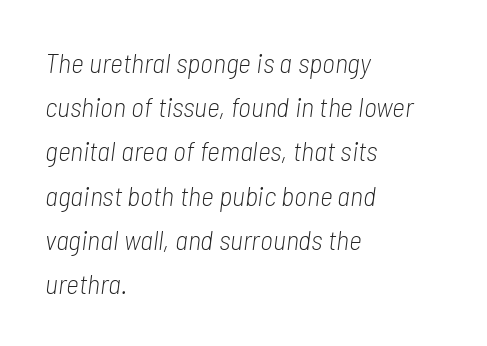
Q: Is the text bold? A: No.
Q: Is the text italic (slanted)? A: Yes, it leans right by about 7 degrees.
Q: Is the text underlined? A: No.
Q: How is the paragraph aligned? A: Left-aligned.
Q: Is the spacing between letters normal or unusually wide? A: Normal.
Q: Is the spacing between lines tight, normal or loose? A: Normal.
Q: Width (condensed, normal, or wide)? A: Condensed.
Q: Stroke contrast? A: Low.
Q: x-height? A: Medium.
Q: Monospaced? A: No.
